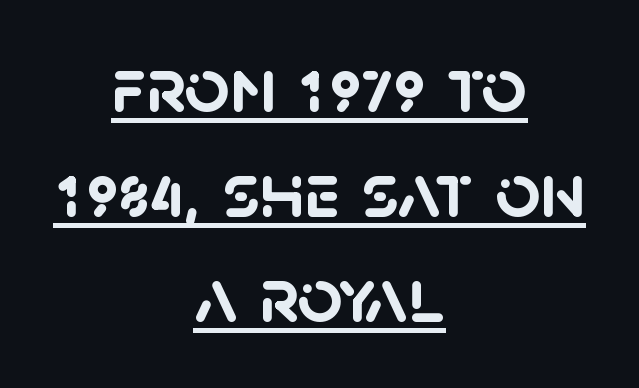
These lines stack symmetrically, like a column narrowing and widening about its center. The lines sit at an ordinary, default distance from one another. The string is rendered with underlining switched on. In terms of letterspacing, this is plain default setting. A typesetter would call this proportional, since set widths differ per character.
